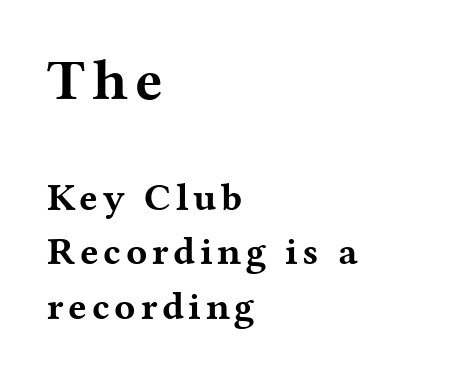
Each letter keeps its own natural width here, so spacing adapts to shape. Upright lettering throughout. Between these two stacked blocks, the higher one wins on size. Unmarked baselines from the first word to the last.
